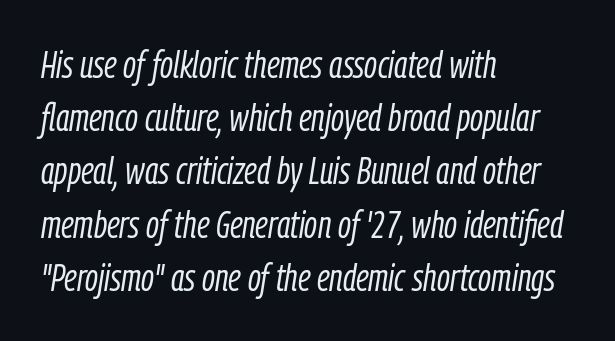
A typesetter would mark this as italic. Proportional: the letters do not fall into vertical columns. These lines sit exactly where default settings would place them. The zone under the glyphs is completely vacant. Unbolded letterforms with no extra heft. Look at the tracking — it's just the regular setting, nothing added.
